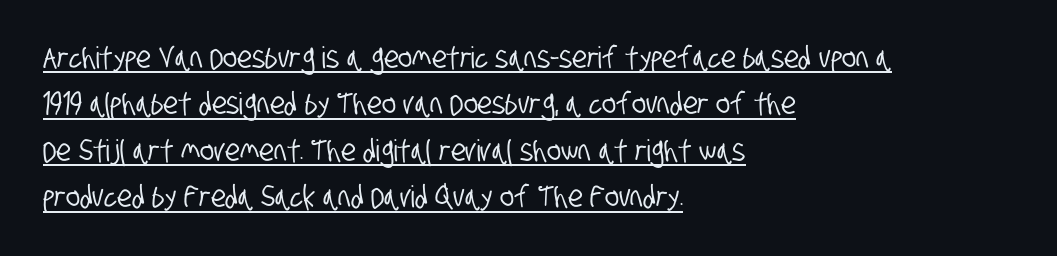
{"serif": "no", "width": "condensed", "stroke_contrast": "low", "x_height": "large", "monospaced": "no", "underline": "yes", "align": "left", "line_spacing": "normal", "line_spacing_ratio": 1.55, "letter_spacing": "normal", "letter_spacing_em": 0.0, "glyph_px": 30}
